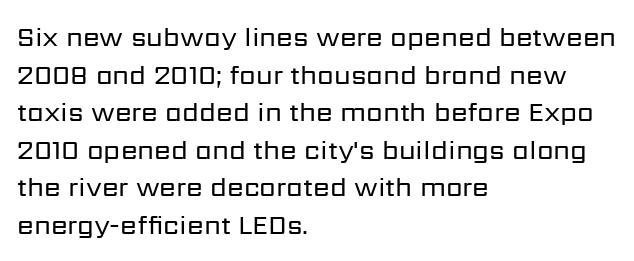
{"italic": "no", "bold": "no", "underline": "no", "align": "left", "line_spacing": "normal", "line_spacing_ratio": 1.39, "letter_spacing": "normal", "letter_spacing_em": 0.0, "glyph_px": 27}
